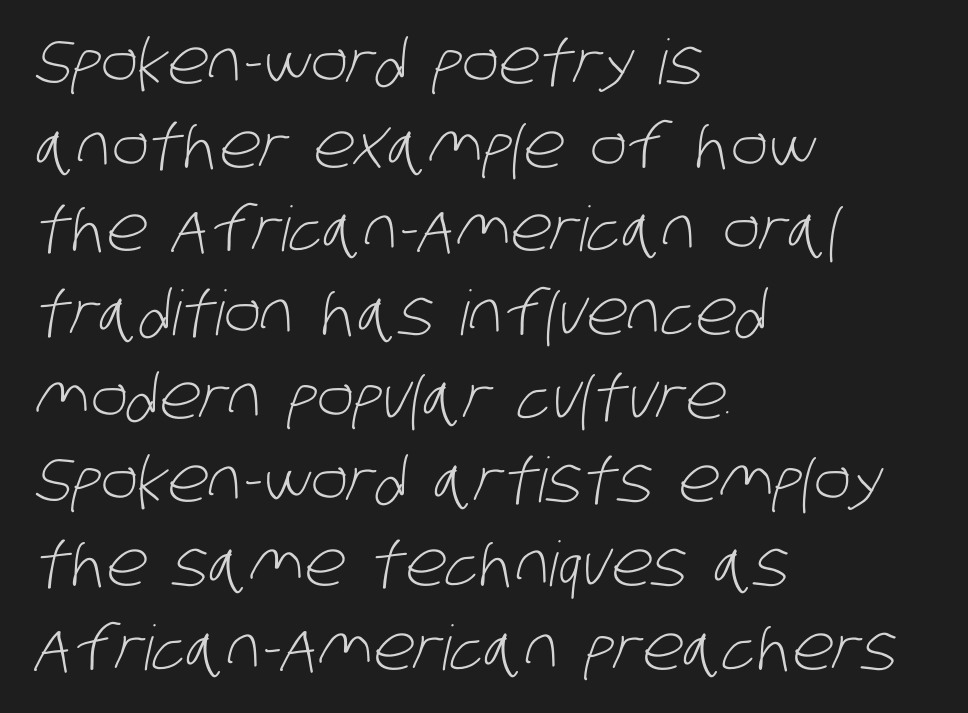
The image shows 62 px light, condensed sans-serif type; set left-aligned, normal line spacing (1.35x), normal letter spacing, not underlined; low stroke contrast and a large x-height.
